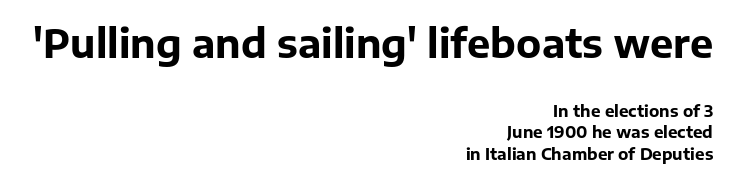
A normal amount of white space separates one row of letters from the next. Reading top to bottom, the characters get smaller at the block break. Does extra space separate the letters? No, they use regular spacing. A bare baseline throughout the passage.
